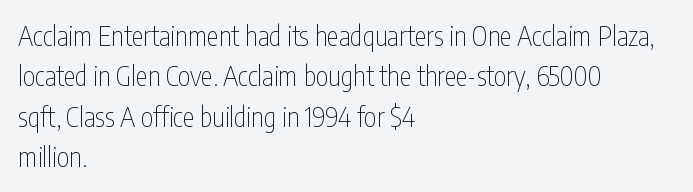
The image shows 27 px text type, upright; set left-aligned, normal line spacing (1.5x), normal letter spacing, not underlined.
